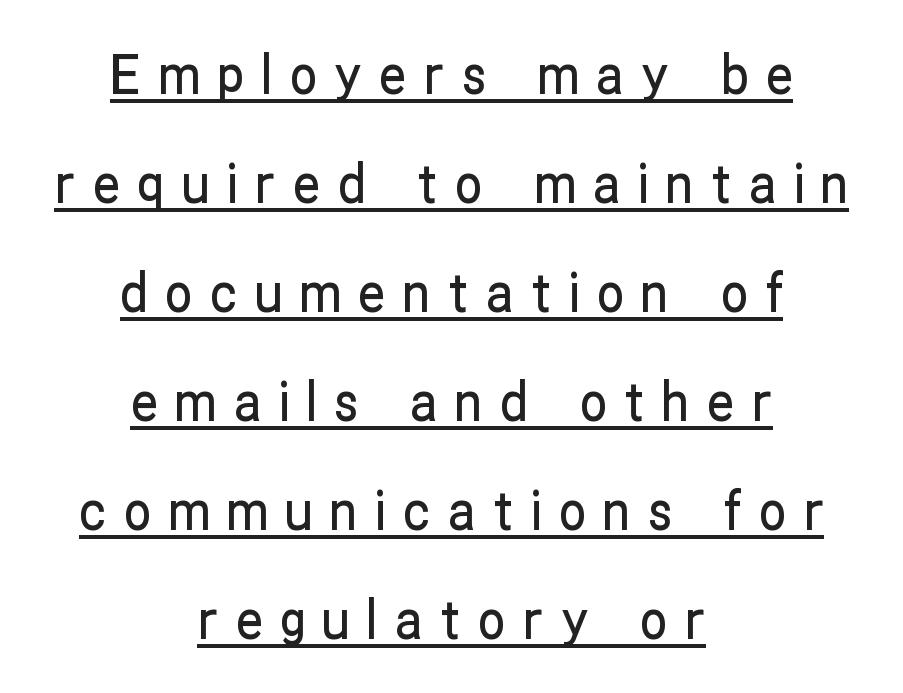
Q: Is the text italic (slanted)? A: No, it is upright.
Q: Is the typeface a serif or a sans-serif typeface? A: Sans-serif.
Q: Is the text underlined? A: Yes.
Q: How is the paragraph aligned? A: Centered.
Q: Is the spacing between letters normal or unusually wide? A: Unusually wide.
Q: Is the spacing between lines tight, normal or loose? A: Loose.
Q: Width (condensed, normal, or wide)? A: Condensed.
Q: Stroke contrast? A: Low.
Q: x-height? A: Medium.
Q: Monospaced? A: No.
